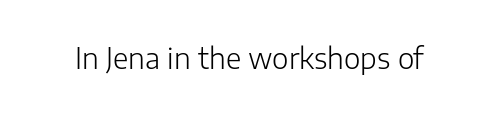
The letters stand straight up with perfectly vertical stems. Decoration check: the copy has no underline. Weight: not bold — regular or lighter. Letter spacing: default.
